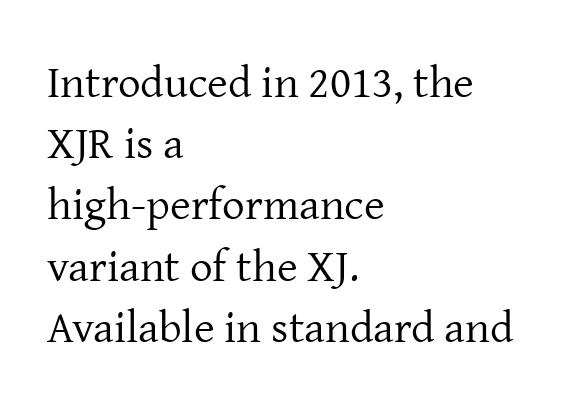
The letters sit at their default tracking, neither squeezed nor spread. Is there any slant? The stems are plumb. The face used here is proportionally spaced, like ordinary book or web type. The glyphs in this specimen are seriffed.
